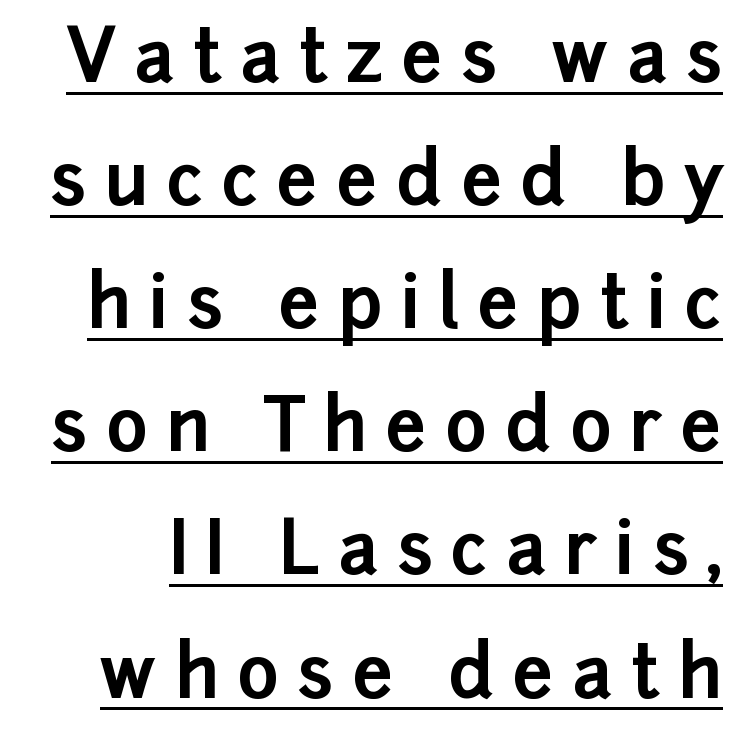
{"serif": "no", "italic": "no", "bold": "yes", "weight": "bold", "width": "normal", "stroke_contrast": "low", "x_height": "medium", "monospaced": "no", "underline": "yes", "line_spacing_ratio": 1.71, "letter_spacing": "wide", "letter_spacing_em": 0.25, "glyph_px": 72}
